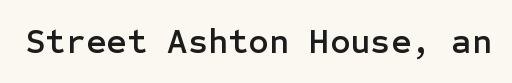
Q: Is the text italic (slanted)? A: No, it is upright.
Q: Is the typeface a serif or a sans-serif typeface? A: Sans-serif.
Q: Is the text underlined? A: No.
Q: Is the spacing between letters normal or unusually wide? A: Normal.
Q: Width (condensed, normal, or wide)? A: Normal.
Q: Stroke contrast? A: Low.
Q: x-height? A: Medium.
